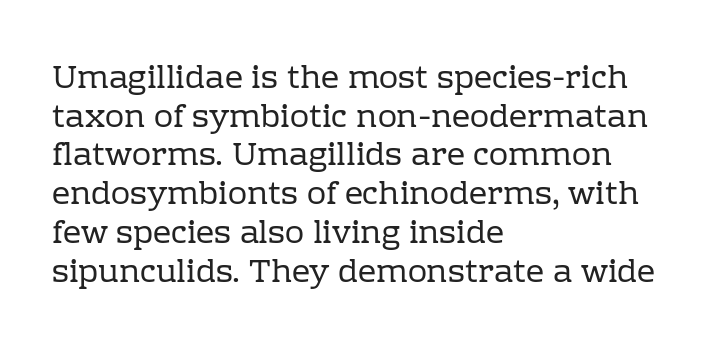
{"serif": "yes", "italic": "no", "bold": "no", "weight": "regular", "width": "normal", "stroke_contrast": "low", "x_height": "medium", "monospaced": "no", "underline": "no", "align": "left", "line_spacing_ratio": 1.21, "letter_spacing": "normal", "letter_spacing_em": 0.0, "glyph_px": 32}
